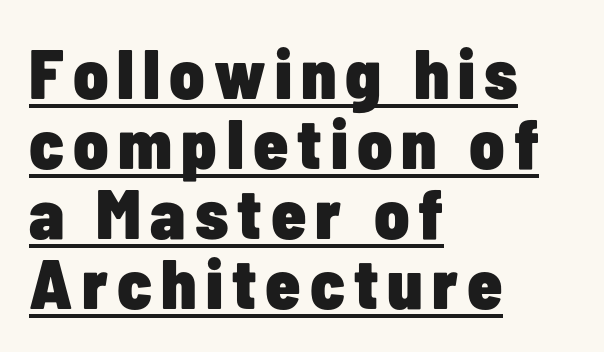
Q: Is the text bold? A: Yes.
Q: Is the text italic (slanted)? A: No, it is upright.
Q: Is the typeface a serif or a sans-serif typeface? A: Sans-serif.
Q: Is the text underlined? A: Yes.
Q: How is the paragraph aligned? A: Left-aligned.
Q: Is the spacing between lines tight, normal or loose? A: Tight.
Q: Width (condensed, normal, or wide)? A: Condensed.
Q: Stroke contrast? A: Low.
Q: x-height? A: Medium.
Q: Monospaced? A: No.
